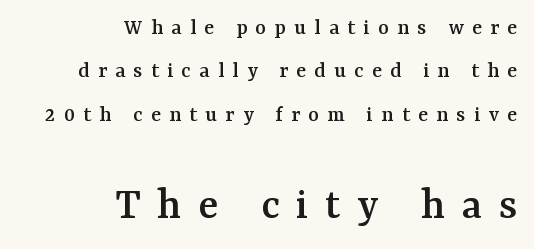
The image shows 46 px serif type, upright; set right-aligned, line spacing 1.89x, unusually wide letter spacing (+0.36 em), not underlined; the second (bottom) block is 2.0x larger; medium stroke contrast and a medium x-height.
